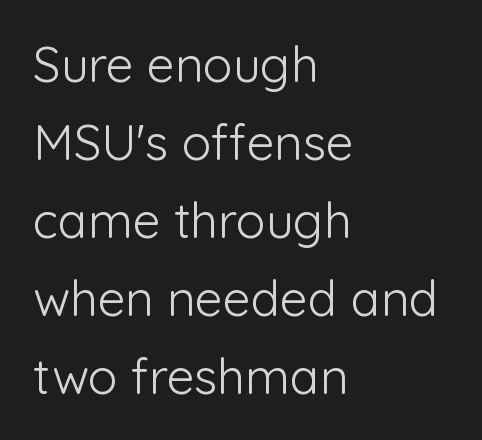
Letterform terminals end flat and unadorned throughout the passage. The setting favours the left margin, as ordinary paragraphs usually do. Nope, not italic — everything's standing straight. Varying glyph widths throughout — classic text-font behaviour. These lines keep a tight, regular rhythm from letter to letter. Vertical stems look standard width or narrower in stroke.
